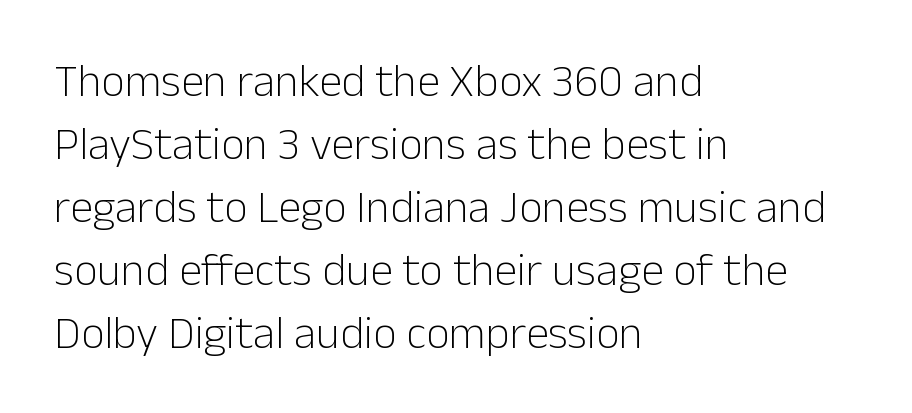
{"serif": "no", "italic": "no", "bold": "no", "weight": "light", "width": "normal", "stroke_contrast": "low", "x_height": "medium", "monospaced": "no", "underline": "no", "align": "left", "line_spacing": "normal", "line_spacing_ratio": 1.37, "letter_spacing": "normal", "letter_spacing_em": 0.0, "glyph_px": 46}
